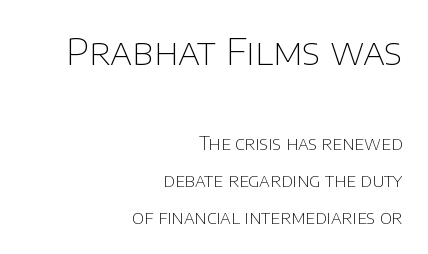
The characters are drawn with everyday or finer stroke widths. Size contrast runs from large at the top to small at the bottom. Students, note that the glyphs here touch the page at normal intervals. Type without underlining. If you drew a ruler down the right edge, every line would touch it.
